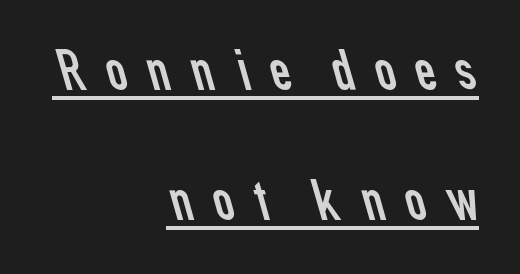
The image shows 58 px regular-weight sans-serif type; set right-aligned, loose line spacing (2.25x), unusually wide letter spacing (+0.25 em), underlined; low stroke contrast and a medium x-height.
